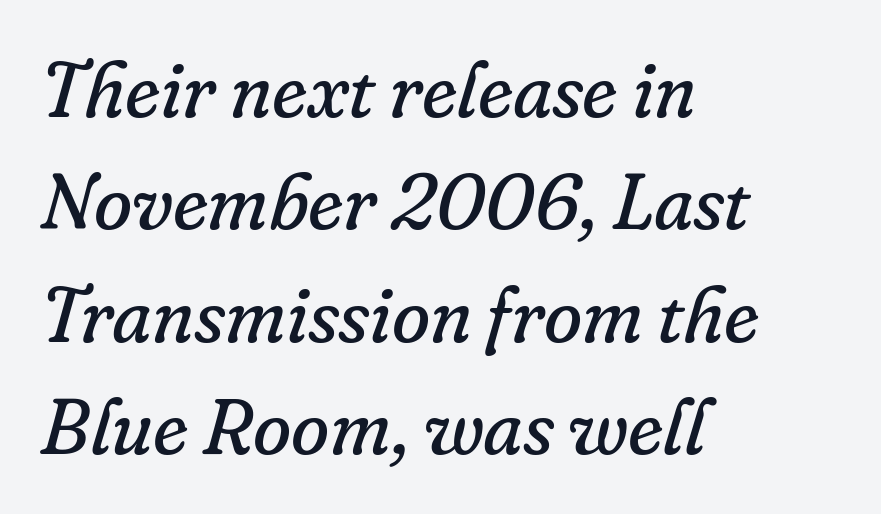
Leftover space on each line is placed entirely after the last word. Each word holds together tightly as a unit, with standard inter-letter gaps. Would a proofreader flag this as italicized? Yes. Small tapered or slab feet sit at the stroke ends, so this counts as serif. The letters advance in unequal steps, a hallmark of proportional type. Is there much room between lines? A standard amount, neither cramped nor airy.
